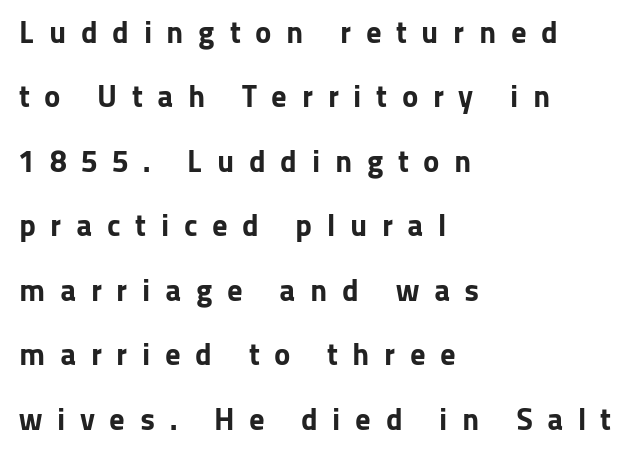
Students, note that the glyphs here are deliberately spaced far apart. Beneath every word, the page is bare. Airy leading. Vertical strokes here are truly vertical. Here the designer chose a conventional face with non-uniform glyph widths. The setting favours the left margin, as ordinary paragraphs usually do.
